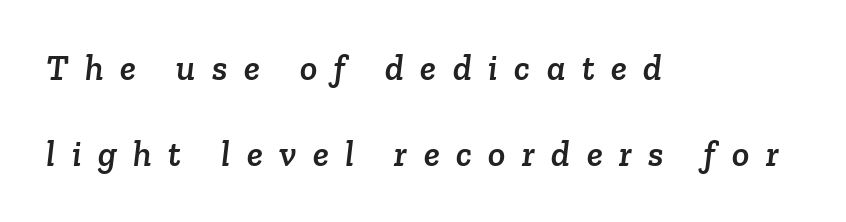
The image shows 36 px serif type; set left-aligned, loose line spacing (2.38x), unusually wide letter spacing (+0.46 em), not underlined; low stroke contrast and a medium x-height.
